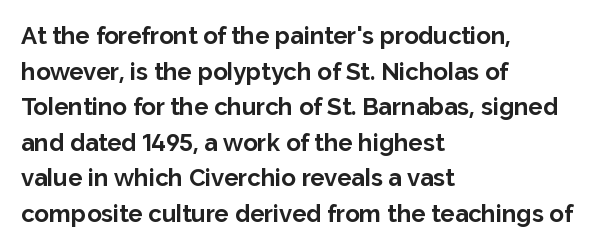
Its strokes are broad and dark, the hallmark of bold type. Short and long lines alike share a common starting point at left. Reading down the column, the eye jumps a familiar distance to each next line. Bare-footed words on every line.
